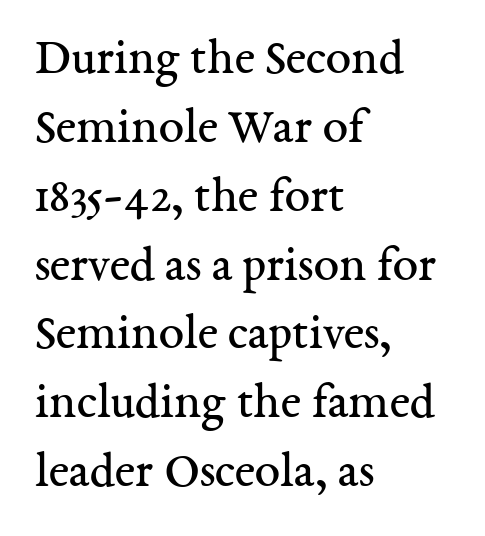
{"serif": "yes", "italic": "no", "bold": "no", "weight": "regular", "width": "normal", "stroke_contrast": "medium", "x_height": "medium", "monospaced": "no", "underline": "no", "align": "left", "line_spacing": "normal", "line_spacing_ratio": 1.35, "letter_spacing": "normal", "letter_spacing_em": 0.0, "glyph_px": 51}
